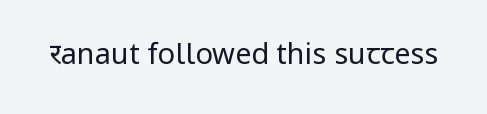
Does the lettering tilt? It doesn't — this is upright. Here the designer chose a conventional face with non-uniform glyph widths. Unmarked baselines from the first word to the last. Look at the tracking — it's just the regular setting, nothing added.
